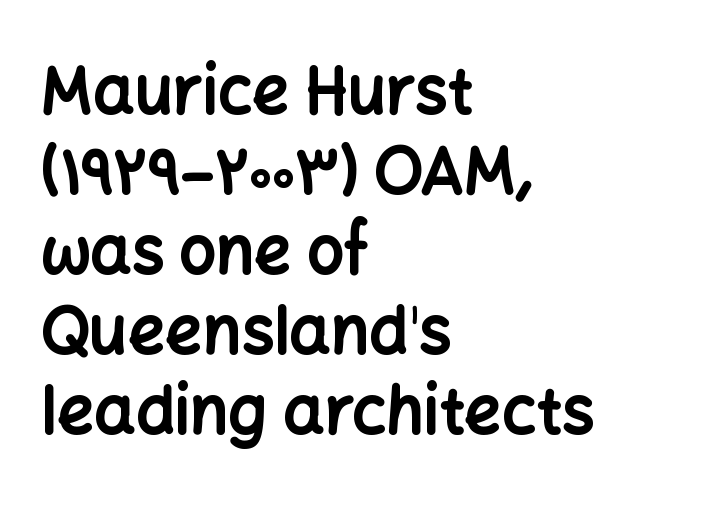
The image shows 65 px bold sans-serif type, upright; set left-aligned, line spacing 1.23x, normal letter spacing, not underlined; low stroke contrast and a medium x-height.
